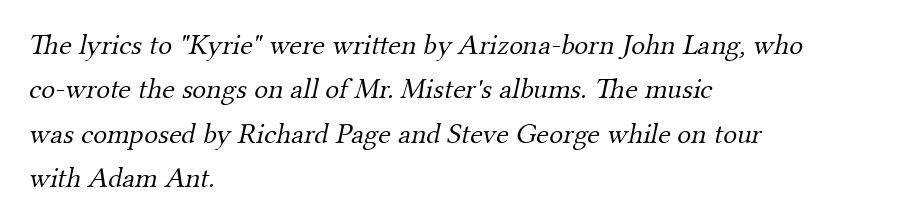
Students, observe: this is what conventionally led text looks like. Each stroke keeps to a modest, everyday thickness or less. Quick note: underline off. The type family on display is of the serif kind.
